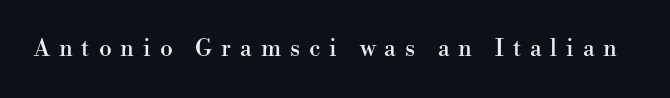
Q: Is the text italic (slanted)? A: No, it is upright.
Q: Is the text underlined? A: No.
Q: Is the spacing between letters normal or unusually wide? A: Unusually wide.
